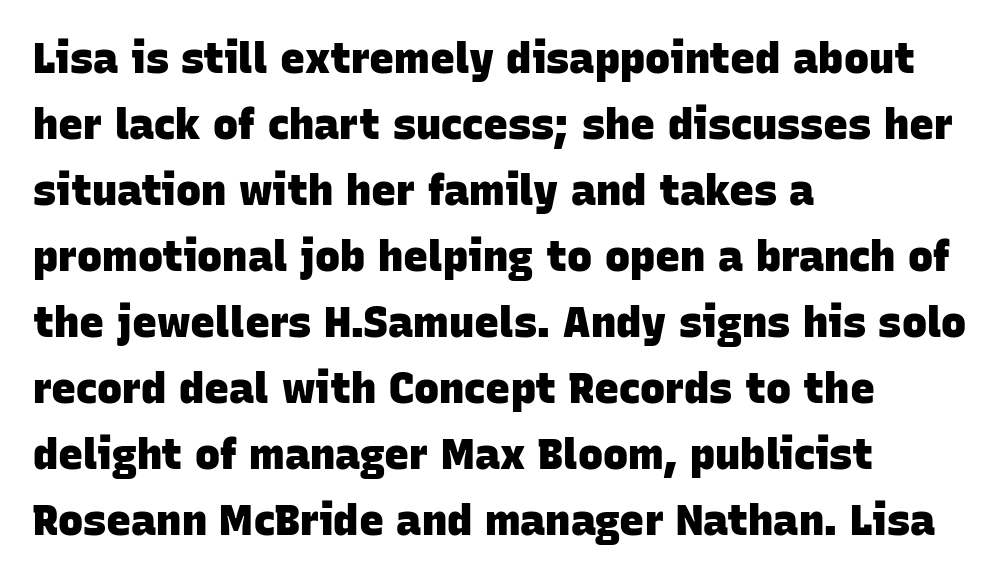
The image shows 42 px heavy sans-serif type; set left-aligned, normal line spacing (1.57x), normal letter spacing, not underlined; low stroke contrast and a large x-height.
